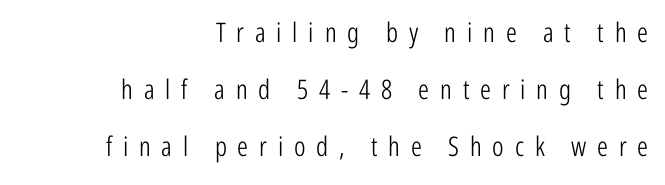
The image shows 27 px text type, upright; set right-aligned, loose line spacing (2.11x), unusually wide letter spacing (+0.4 em), not underlined.
